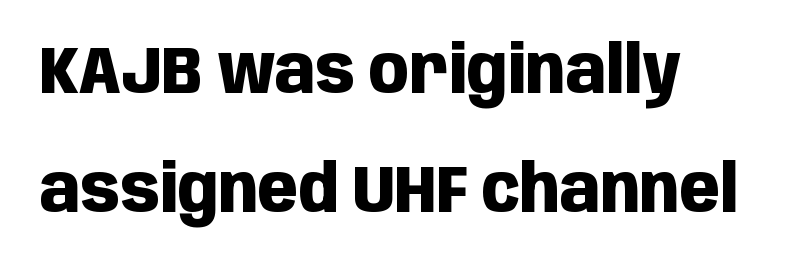
{"serif": "no", "italic": "no", "bold": "yes", "weight": "heavy", "width": "condensed", "stroke_contrast": "low", "x_height": "large", "monospaced": "no", "underline": "no", "align": "left", "line_spacing_ratio": 1.81, "letter_spacing": "normal", "letter_spacing_em": 0.0, "glyph_px": 66}
